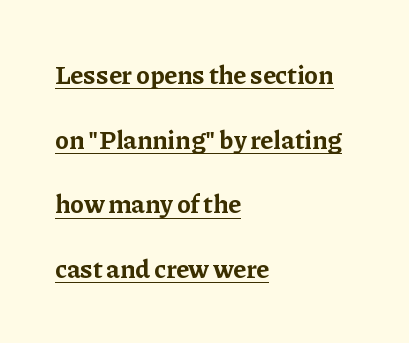
The image shows 26 px bold type, upright; set left-aligned, loose line spacing (2.49x), normal letter spacing, underlined.
